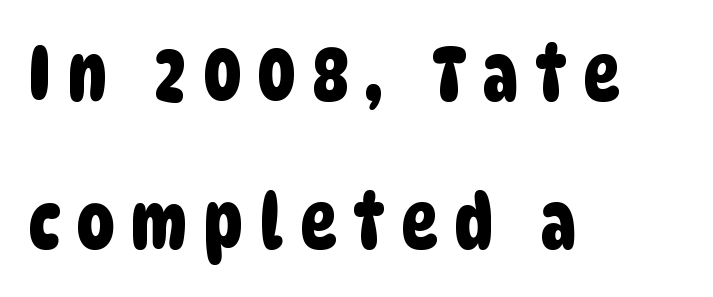
Each letter keeps its own natural width here, so spacing adapts to shape. The type is letterspaced generously, with wide tracking. Compared with typical paragraphs, the rows here are farther apart. These lines are composed in type without serifs. Words float on clear page, feet unadorned. All the whitespace from short lines collects on the right.
